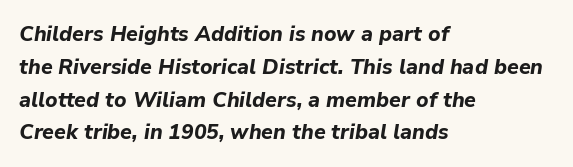
Q: Is the text bold? A: Yes.
Q: Is the text italic (slanted)? A: Yes, it leans right by about 9 degrees.
Q: Is the text underlined? A: No.
Q: How is the paragraph aligned? A: Left-aligned.
Q: Is the spacing between letters normal or unusually wide? A: Normal.
Q: Is the spacing between lines tight, normal or loose? A: Normal.
